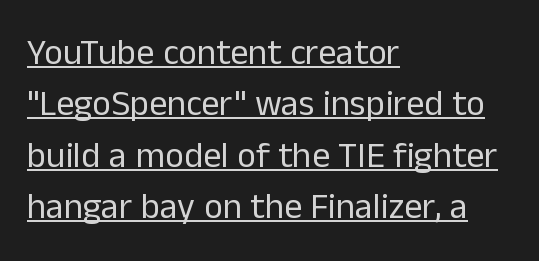
{"serif": "no", "italic": "no", "bold": "no", "weight": "regular", "width": "normal", "stroke_contrast": "low", "x_height": "medium", "monospaced": "no", "underline": "yes", "align": "left", "line_spacing": "normal", "line_spacing_ratio": 1.43, "letter_spacing": "normal", "letter_spacing_em": 0.0, "glyph_px": 36}
